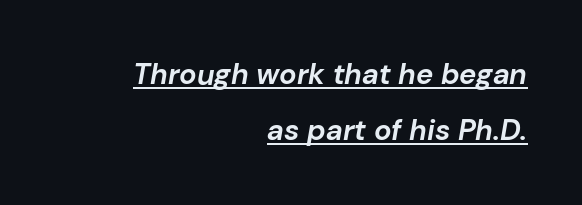
The image shows 29 px bold type, italic (leaning right); set right-aligned, loose line spacing (1.94x), normal letter spacing, underlined; low stroke contrast and a medium x-height.
